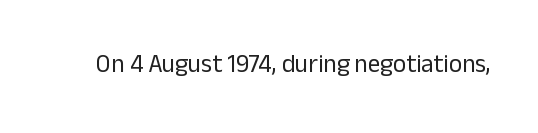
The image shows 25 px text type, upright; set normal letter spacing, not underlined.
